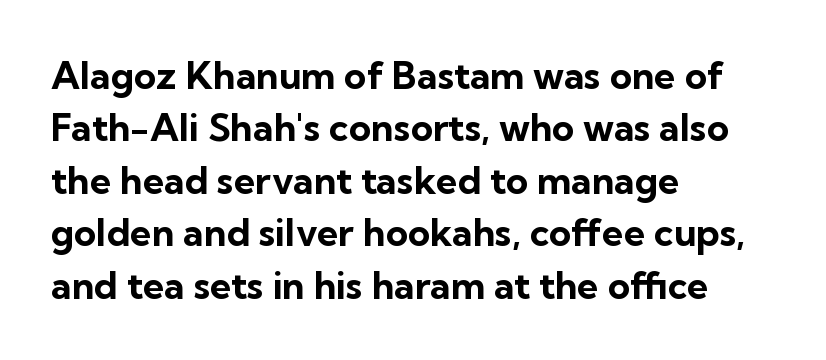
This is roman type, the default non-slanted kind. The foot of each line stays bare and open. Character widths vary here, with narrow letters taking less room than wide ones. Successive baselines arrive at the customary interval. These lines keep a tight, regular rhythm from letter to letter.
